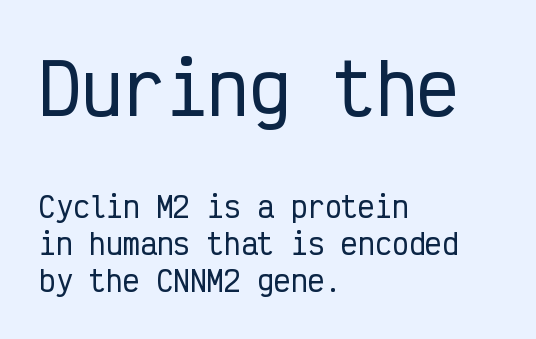
I'd call this a sans setting — the letters go barefoot. Does extra space separate the letters? No, they use regular spacing. In this sample the first text group is rendered at the bigger scale. The font's upright variant was chosen for this text.
